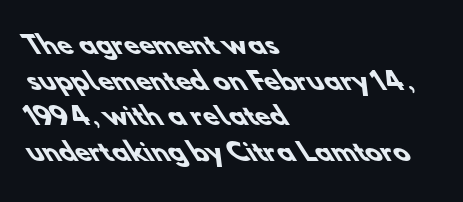
Weight: bold. Reading down the column, the eye jumps a familiar distance to each next line. The typesetter chose a ragged-right arrangement here. Clear beneath every line of the passage. Default kerning and tracking; the words read as compact shapes.
